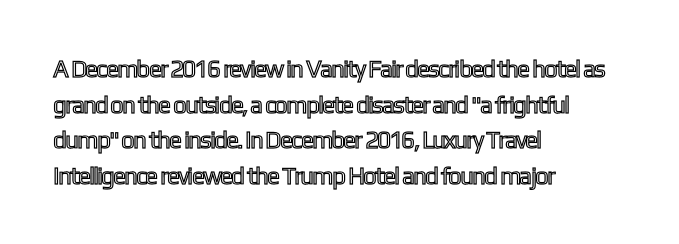
{"italic": "no", "underline": "no", "align": "left", "line_spacing": "normal", "line_spacing_ratio": 1.48, "letter_spacing": "normal", "letter_spacing_em": 0.0, "glyph_px": 24}
